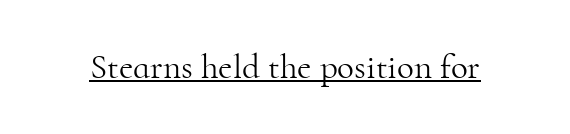
Q: Is the text bold? A: No.
Q: Is the text italic (slanted)? A: No, it is upright.
Q: Is the typeface a serif or a sans-serif typeface? A: Serif.
Q: Is the text underlined? A: Yes.
Q: Is the spacing between letters normal or unusually wide? A: Normal.
Q: Width (condensed, normal, or wide)? A: Normal.
Q: Stroke contrast? A: High.
Q: x-height? A: Small.
Q: Monospaced? A: No.
